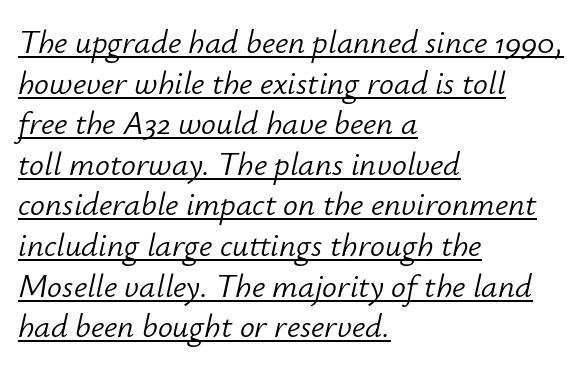
The letterforms sit shoulder to shoulder at normal distance. The passage shown is typed in a proportional face where columns would drift. This is oblique type, the kind used for emphasis or titles. This rendering uses left alignment, leaving the right contour irregular. The words here are underlined.
